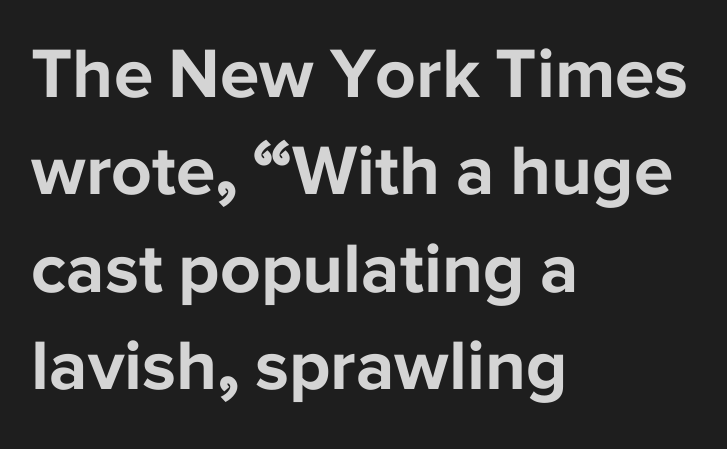
{"serif": "no", "italic": "no", "bold": "yes", "weight": "bold", "width": "normal", "stroke_contrast": "low", "x_height": "medium", "monospaced": "no", "underline": "no", "align": "left", "line_spacing": "normal", "line_spacing_ratio": 1.37, "letter_spacing": "normal", "letter_spacing_em": 0.0, "glyph_px": 71}
